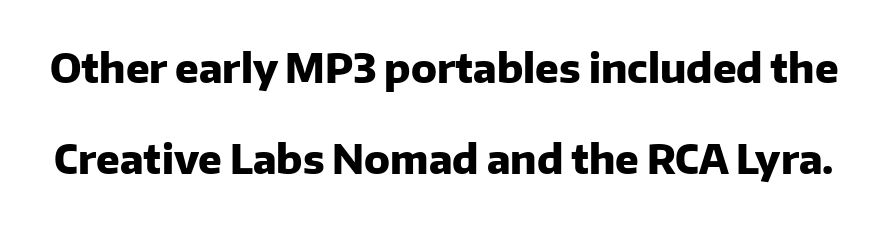
{"serif": "no", "italic": "no", "bold": "yes", "weight": "heavy", "width": "normal", "stroke_contrast": "low", "x_height": "medium", "monospaced": "no", "underline": "no", "line_spacing": "loose", "line_spacing_ratio": 2.34, "letter_spacing": "normal", "letter_spacing_em": 0.0, "glyph_px": 39}
